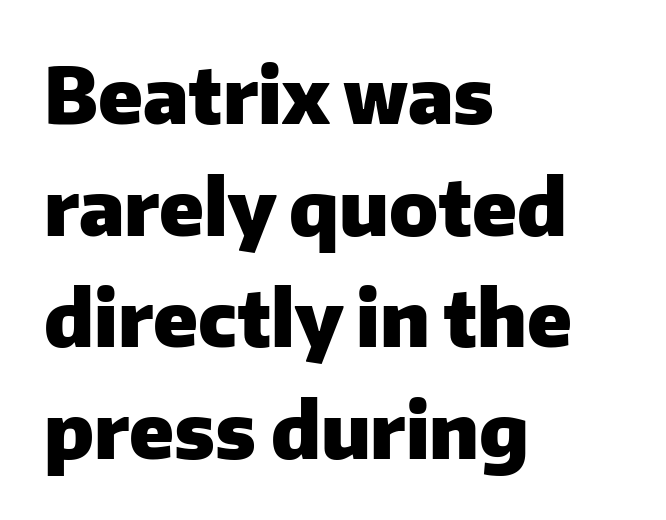
Q: Is the text bold? A: Yes.
Q: Is the text italic (slanted)? A: No, it is upright.
Q: Is the typeface a serif or a sans-serif typeface? A: Sans-serif.
Q: Is the text underlined? A: No.
Q: How is the paragraph aligned? A: Left-aligned.
Q: Is the spacing between letters normal or unusually wide? A: Normal.
Q: Is the spacing between lines tight, normal or loose? A: Normal.
Q: Width (condensed, normal, or wide)? A: Normal.
Q: Stroke contrast? A: Low.
Q: x-height? A: Medium.
Q: Monospaced? A: No.
